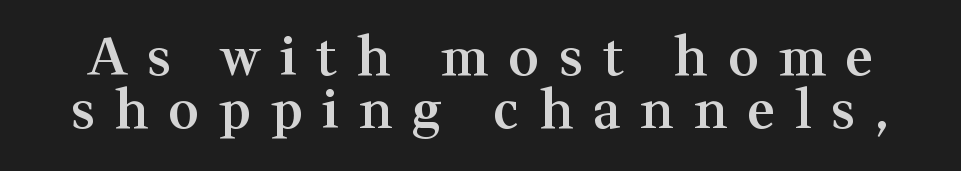
Notice the strokes are somewhat thickened but not fully heavy: this is a semibold. Type style note: has serifs. The horizontal fit of the characters is loose and conspicuously gappy. Notice how descenders almost collide with the ascenders below — that's tight leading.
